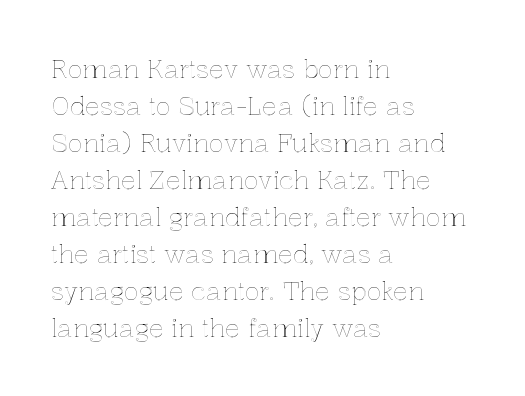
The image shows 25 px text type, upright; set left-aligned, normal line spacing (1.48x), normal letter spacing, not underlined.
